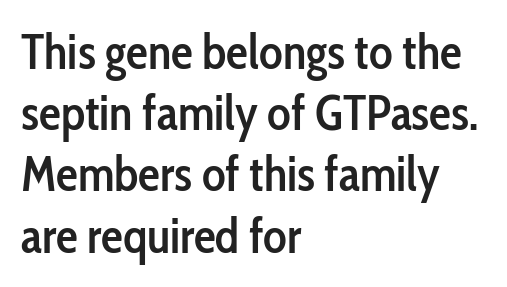
The image shows 49 px semibold, condensed sans-serif type, upright; set left-aligned, normal line spacing (1.25x), normal letter spacing, not underlined; low stroke contrast and a medium x-height.
